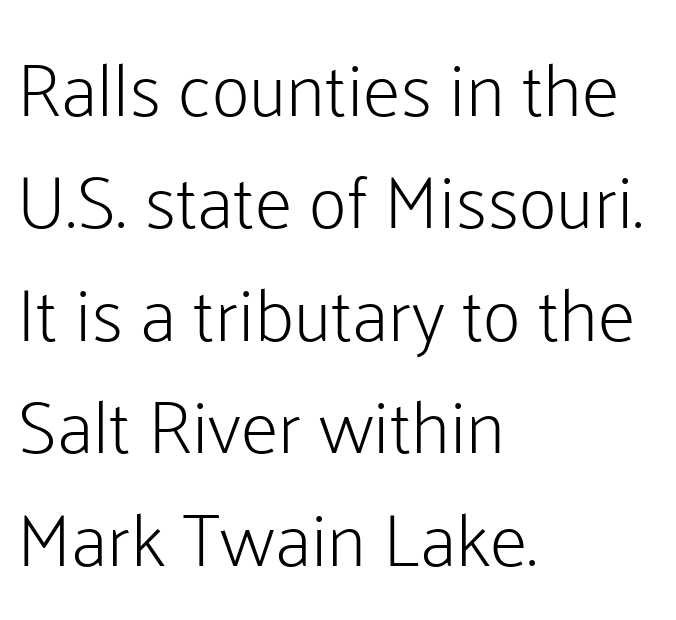
Characters follow at the spacing the type designer built in. This block has exactly the height ordinary leading produces. Nothing heavy about these letters — not bold at all. Proportional: the letters do not fall into vertical columns.
